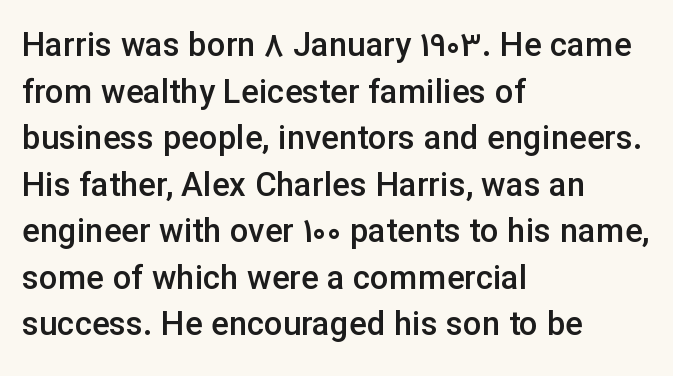
The image shows 33 px semibold sans-serif type, upright; set left-aligned, normal line spacing (1.41x), normal letter spacing, not underlined; low stroke contrast and a medium x-height.
